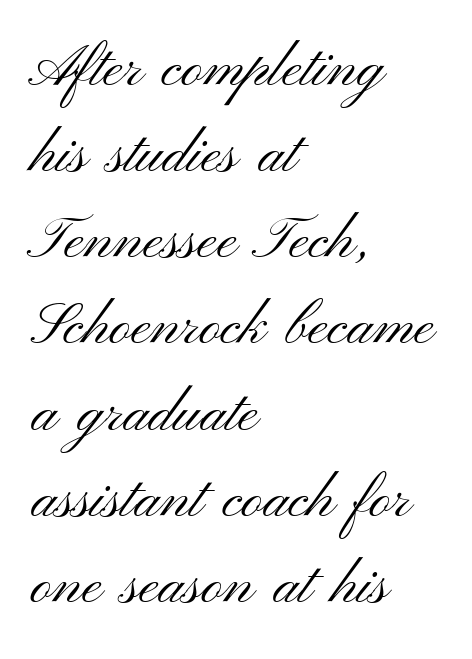
{"serif": "no", "bold": "no", "weight": "light", "width": "wide", "stroke_contrast": "medium", "x_height": "small", "monospaced": "no", "underline": "no", "align": "left", "line_spacing": "normal", "line_spacing_ratio": 1.46, "letter_spacing": "normal", "letter_spacing_em": 0.0, "glyph_px": 59}
